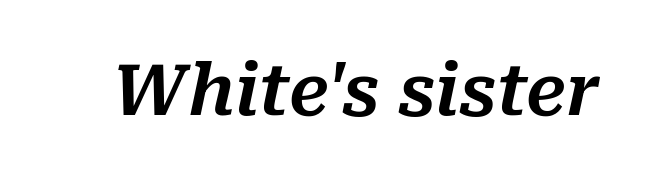
The image shows 70 px text type, italic (leaning right); set normal letter spacing, not underlined; medium stroke contrast and a medium x-height.
